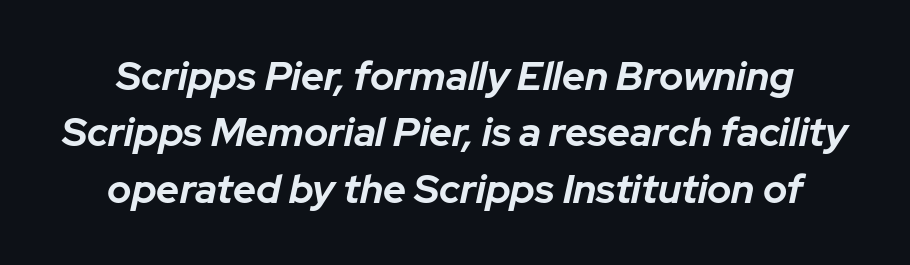
The rendering uses natural spacing where letterforms have individual widths. Compared with typical paragraphs, the rows here are spaced about the same. Standard letterfit; no display-style spreading of the glyphs. The specimen omits any rule beneath the text block's lines. Posture: slanted. A full-strength bold gives these letters their thick strokes.
